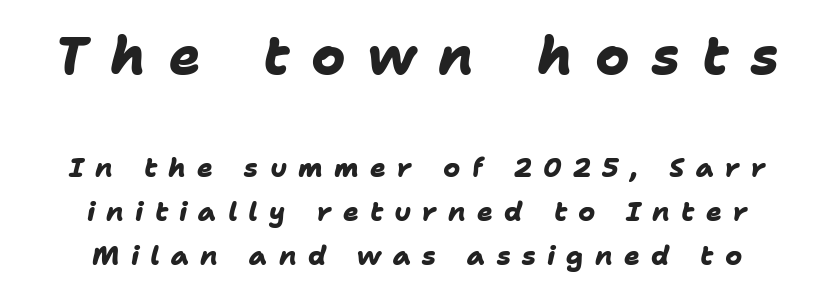
A sans-serif font was chosen for this passage. The font is running at its bold setting. Which of the two is more prominent by size? The first, at the top. This sample has the flowing, uneven cadence of proportional lettering.
